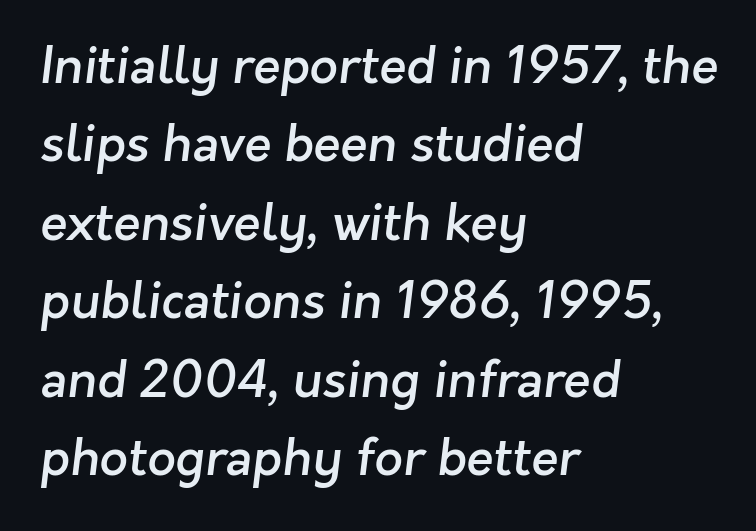
{"serif": "no", "bold": "semi", "weight": "semibold", "width": "normal", "stroke_contrast": "low", "x_height": "medium", "monospaced": "no", "underline": "no", "align": "left", "line_spacing": "normal", "line_spacing_ratio": 1.57, "letter_spacing": "normal", "letter_spacing_em": 0.0, "glyph_px": 50}
